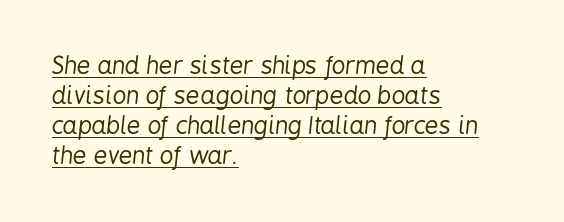
{"italic": "yes", "lean": "right", "slant_degrees": 6, "bold": "no", "underline": "yes", "align": "left", "line_spacing": "normal", "line_spacing_ratio": 1.25, "letter_spacing": "normal", "letter_spacing_em": 0.0, "glyph_px": 24}
